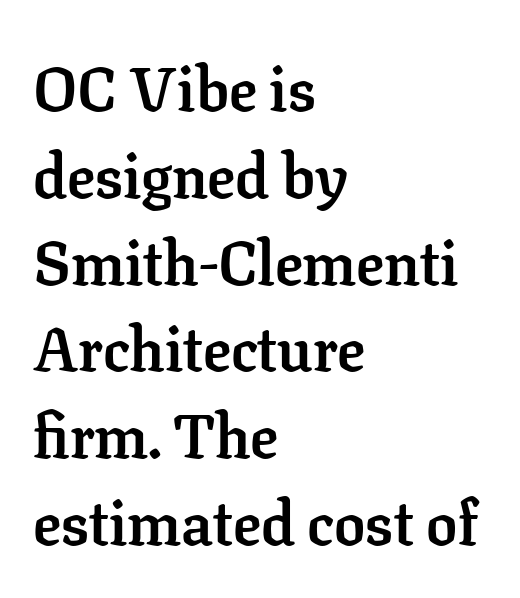
{"serif": "yes", "italic": "no", "bold": "yes", "weight": "semibold", "width": "normal", "stroke_contrast": "low", "x_height": "medium", "monospaced": "no", "underline": "no", "align": "left", "line_spacing": "normal", "line_spacing_ratio": 1.4, "letter_spacing": "normal", "letter_spacing_em": 0.0, "glyph_px": 62}
